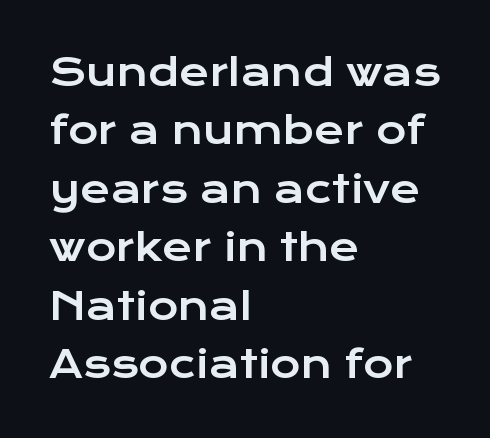
What kind of face is this? One without serifs — a sans. Proportional: the letters do not fall into vertical columns. Decoration check: the copy has no underline. These lines keep a tight, regular rhythm from letter to letter. The type sits square on the baseline with zero lean. The compositor pushed each line to the left boundary.
